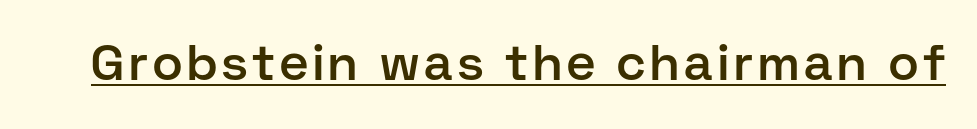
The image shows 50 px semibold sans-serif type, upright; set underlined; low stroke contrast and a medium x-height.
